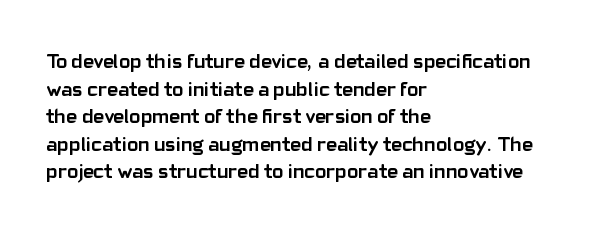
Normally led — the rows are evenly, conventionally spaced. Caption: standard tracking, unaltered. Check the space under the baseline: it is left empty. This sample is left-justified, so line endings fall wherever the words run out. These lines were composed using upright roman letters.
